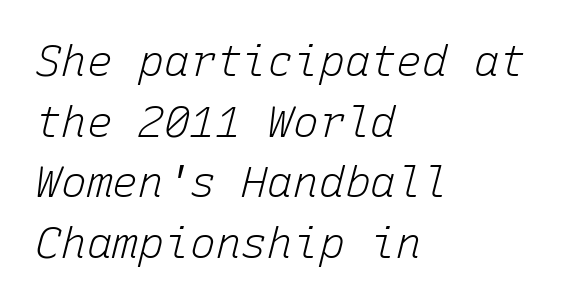
{"italic": "yes", "lean": "right", "slant_degrees": 15, "bold": "no", "weight": "light", "width": "normal", "stroke_contrast": "low", "x_height": "medium", "monospaced": "yes", "underline": "no", "align": "left", "line_spacing": "normal", "line_spacing_ratio": 1.41, "letter_spacing": "normal", "letter_spacing_em": 0.0, "glyph_px": 43}
